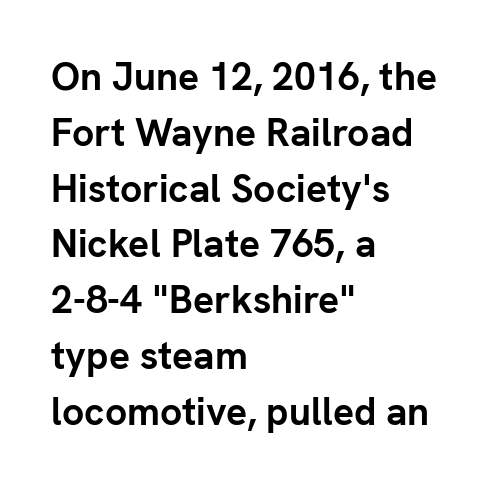
A typesetter would call this zero additional tracking. The compositor pushed each line to the left boundary. Heavy, bold letterforms. The rendering uses natural spacing where letterforms have individual widths.
